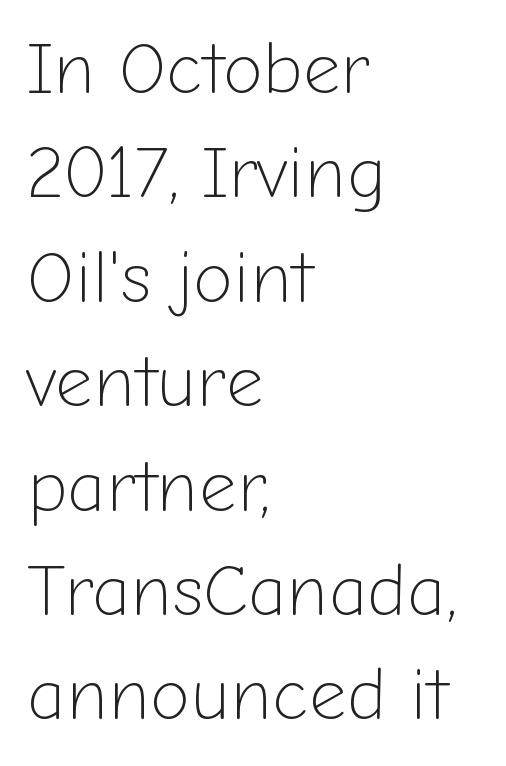
{"serif": "no", "italic": "no", "bold": "no", "weight": "light", "width": "normal", "stroke_contrast": "low", "x_height": "medium", "monospaced": "no", "underline": "no", "align": "left", "line_spacing": "normal", "line_spacing_ratio": 1.43, "letter_spacing": "normal", "letter_spacing_em": 0.0, "glyph_px": 73}
